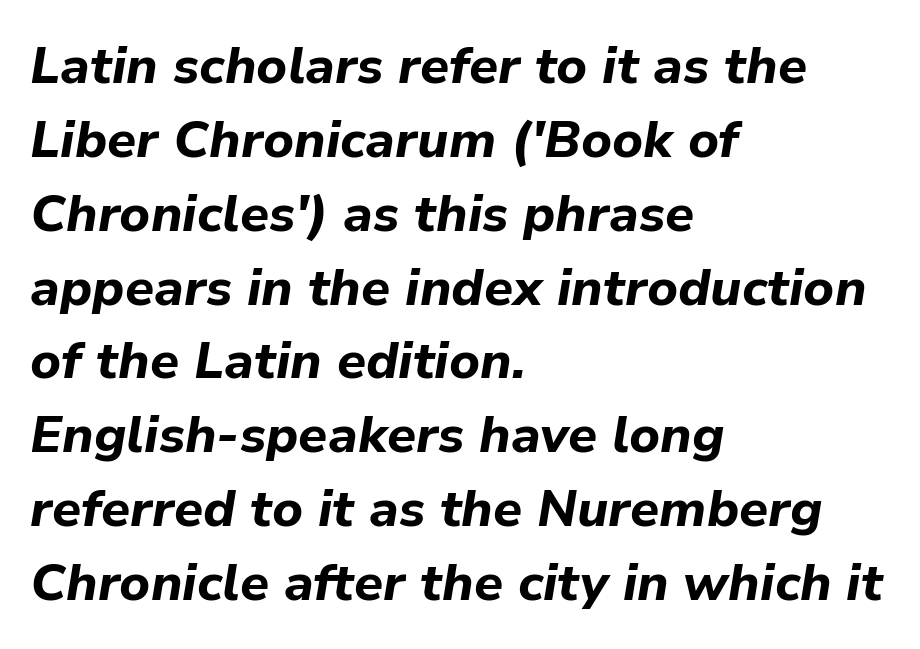
{"italic": "yes", "lean": "right", "slant_degrees": 9, "bold": "yes", "weight": "bold", "width": "normal", "stroke_contrast": "low", "x_height": "medium", "monospaced": "no", "underline": "no", "align": "left", "line_spacing": "normal", "line_spacing_ratio": 1.42, "letter_spacing": "normal", "letter_spacing_em": 0.0, "glyph_px": 52}
